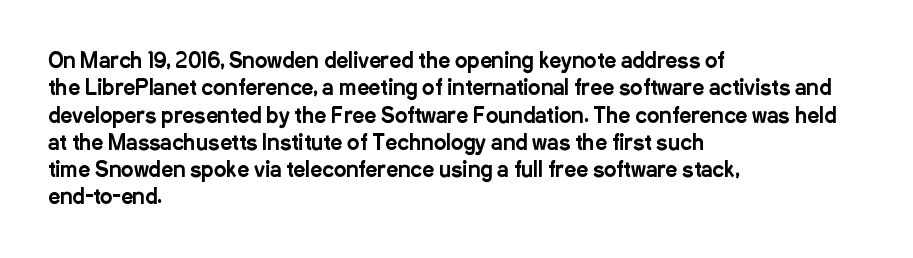
You could call the tracking neutral — neither tight nor loose. Honestly, there is no underline to notice here at all. This is roman type, the default non-slanted kind. Compared with a centered layout, this one pins lines to the left instead. Interline gaps are of average width in this sample.
